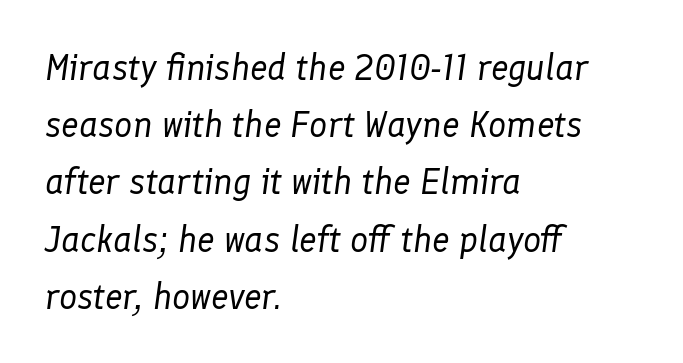
The image shows 36 px regular-weight type, italic (leaning right); set left-aligned, normal line spacing (1.59x), normal letter spacing, not underlined; low stroke contrast and a medium x-height.
